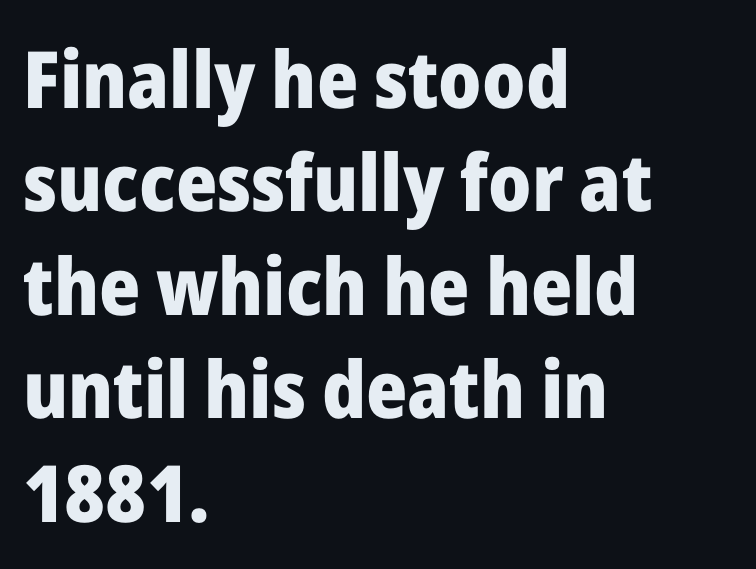
{"serif": "no", "italic": "no", "bold": "yes", "weight": "heavy", "width": "normal", "stroke_contrast": "low", "x_height": "medium", "monospaced": "no", "underline": "no", "align": "left", "line_spacing": "normal", "line_spacing_ratio": 1.31, "letter_spacing": "normal", "letter_spacing_em": 0.0, "glyph_px": 79}
